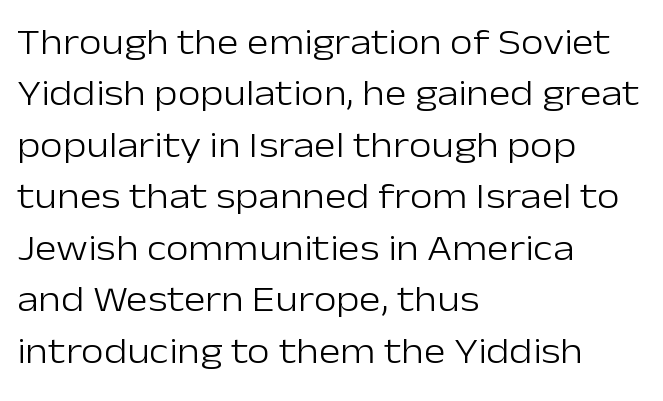
The image shows 37 px light sans-serif type, upright; set left-aligned, normal line spacing (1.39x), normal letter spacing, not underlined; low stroke contrast and a medium x-height.
